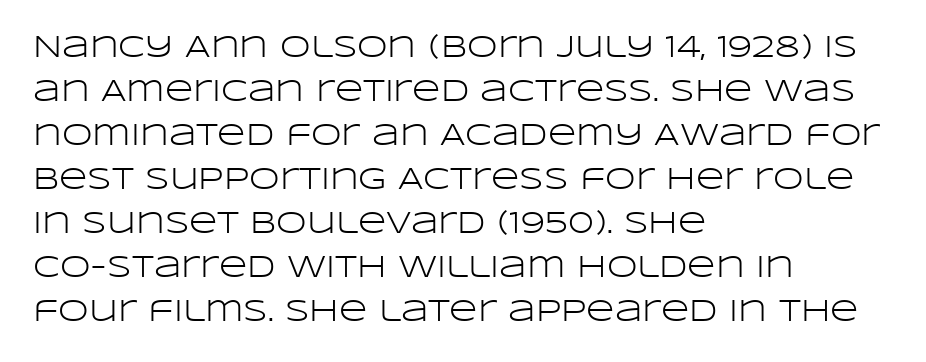
Q: Is the text bold? A: No.
Q: Is the text italic (slanted)? A: No, it is upright.
Q: Is the typeface a serif or a sans-serif typeface? A: Sans-serif.
Q: Is the text underlined? A: No.
Q: How is the paragraph aligned? A: Left-aligned.
Q: Is the spacing between letters normal or unusually wide? A: Normal.
Q: Is the spacing between lines tight, normal or loose? A: Normal.
Q: Width (condensed, normal, or wide)? A: Wide.
Q: Stroke contrast? A: Low.
Q: x-height? A: Large.
Q: Monospaced? A: No.
